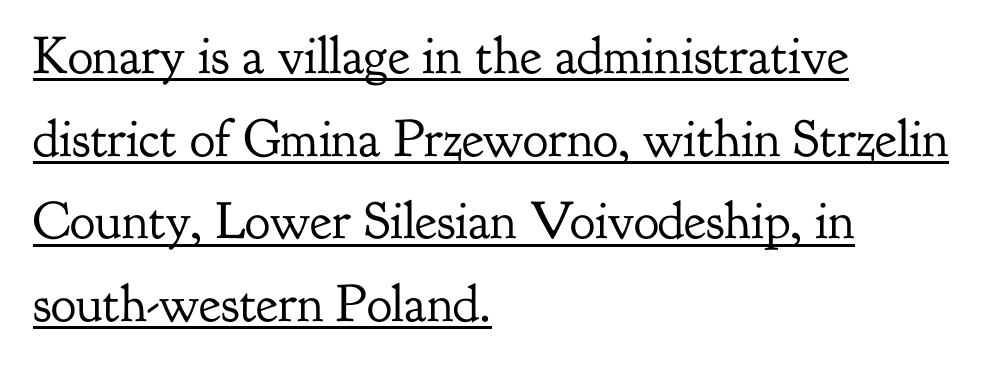
{"serif": "yes", "italic": "no", "bold": "no", "weight": "regular", "width": "normal", "stroke_contrast": "low", "x_height": "small", "monospaced": "no", "underline": "yes", "align": "left", "line_spacing": "normal", "line_spacing_ratio": 1.56, "letter_spacing": "normal", "letter_spacing_em": 0.0, "glyph_px": 53}
